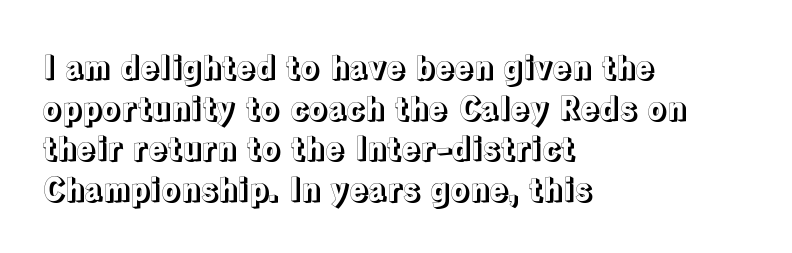
The image shows 31 px text type, upright; set left-aligned, normal line spacing (1.31x), normal letter spacing, not underlined; a medium x-height.
